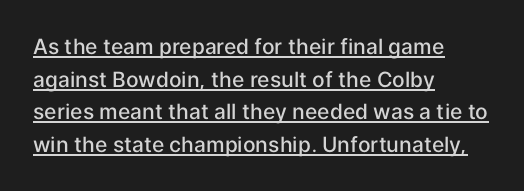
How would I describe the line gaps? Plain and ordinary. Weight: semibold (demi). In terms of posture, this sample is upright. Like a heading marked for emphasis, these lines bear an underscore. The paragraph has a hard left edge and a soft right edge. Students, note that the glyphs here touch the page at normal intervals.
